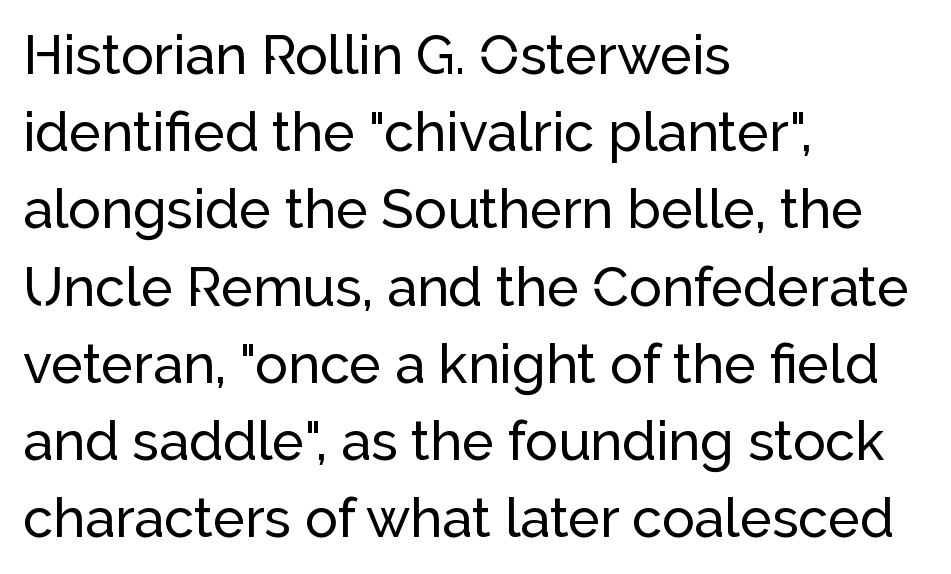
{"serif": "no", "italic": "no", "width": "normal", "stroke_contrast": "low", "x_height": "medium", "monospaced": "no", "underline": "no", "align": "left", "line_spacing": "normal", "line_spacing_ratio": 1.43, "letter_spacing": "normal", "letter_spacing_em": 0.0, "glyph_px": 54}
